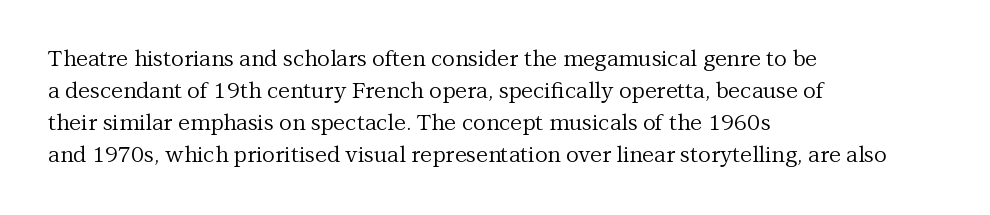
This sample uses an upright cut, with every glyph sitting square on the baseline. Check the space under the baseline: it is left empty. These lines are set flush left with a ragged right edge. Weight: not bold — regular or lighter.
